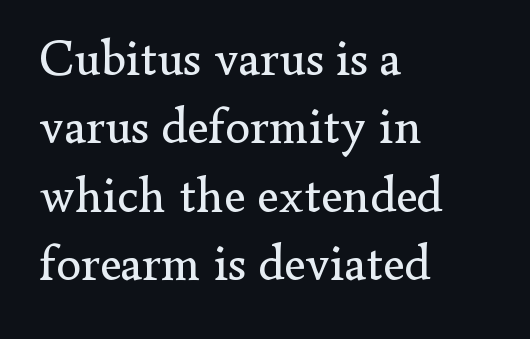
{"serif": "yes", "italic": "no", "bold": "no", "weight": "regular", "width": "normal", "stroke_contrast": "low", "x_height": "small", "monospaced": "no", "underline": "no", "align": "left", "line_spacing": "normal", "line_spacing_ratio": 1.37, "letter_spacing": "normal", "letter_spacing_em": 0.0, "glyph_px": 50}
